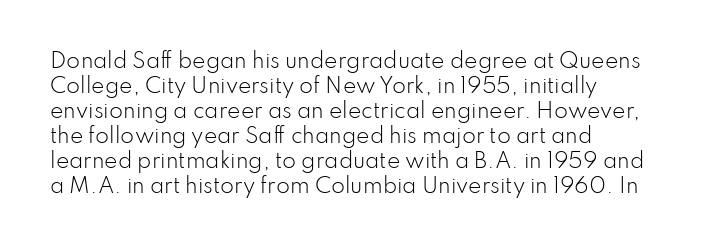
The image shows 20 px text type, upright; set left-aligned, normal line spacing (1.25x), normal letter spacing, not underlined.
